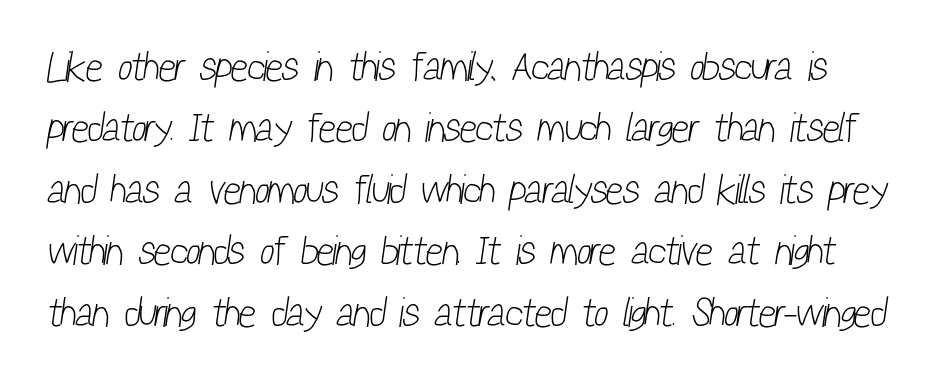
The image shows 41 px light, condensed sans-serif type; set normal line spacing (1.5x), normal letter spacing, not underlined; low stroke contrast and a medium x-height.
